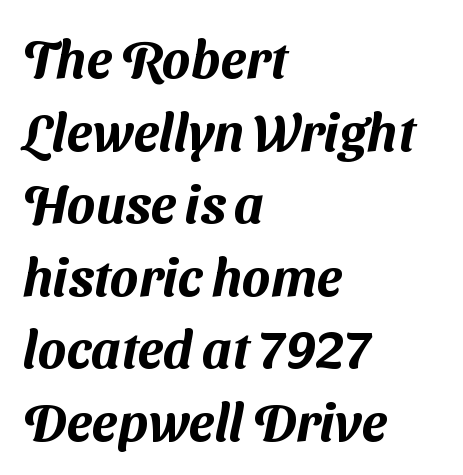
Q: Is the typeface a serif or a sans-serif typeface? A: Sans-serif.
Q: Is the text underlined? A: No.
Q: How is the paragraph aligned? A: Left-aligned.
Q: Is the spacing between letters normal or unusually wide? A: Normal.
Q: Is the spacing between lines tight, normal or loose? A: Normal.
Q: Width (condensed, normal, or wide)? A: Normal.
Q: Stroke contrast? A: Medium.
Q: x-height? A: Medium.
Q: Monospaced? A: No.
